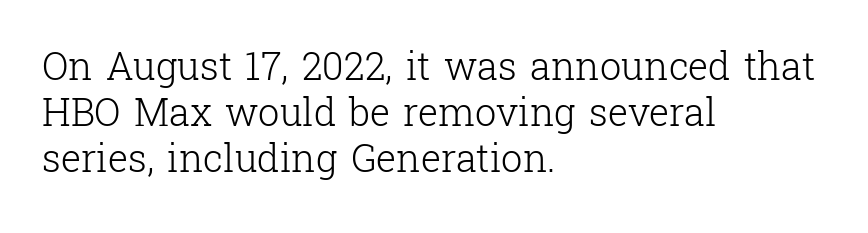
No word sits above an underline. Type style note: has serifs. The type sits square on the baseline with zero lean. Every row of glyphs begins at an identical x-position on the left.
